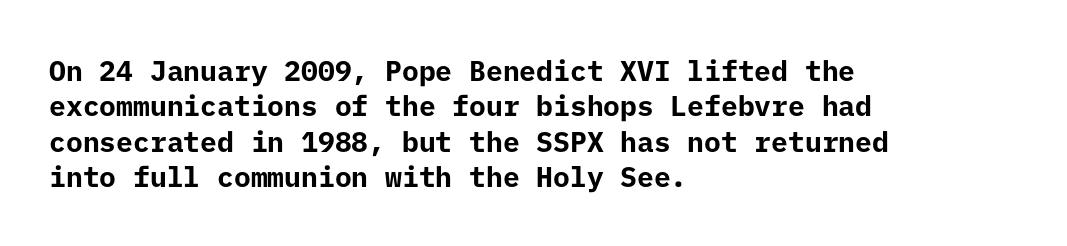
Ascenders rise straight up at ninety degrees. These lines stack with their left ends in a neat column. Rule under the text: the space is simply empty. Note: no serifs on the glyphs. The passage shown is emphatically bold.
